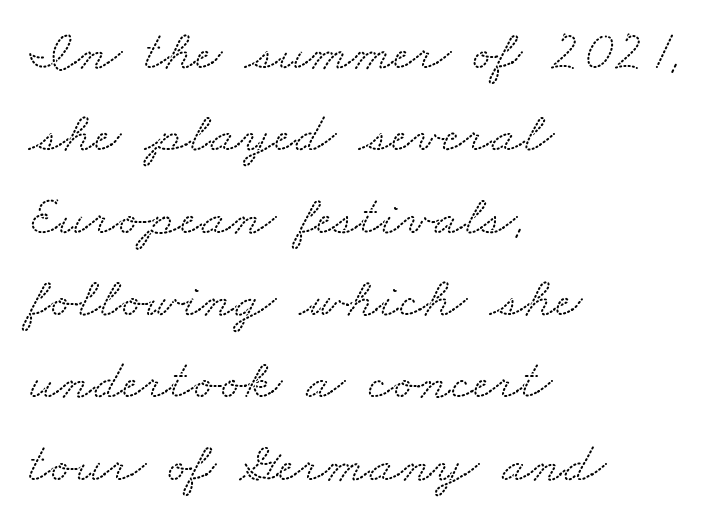
The image shows 58 px wide type; set left-aligned, normal line spacing (1.42x), normal letter spacing, not underlined; low stroke contrast and a small x-height.
